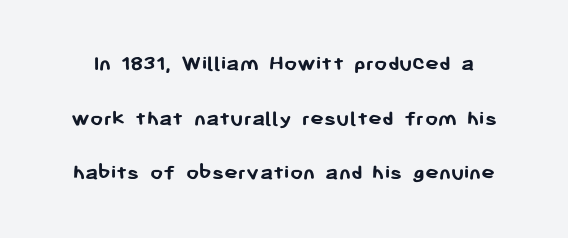
Q: Is the text bold? A: Yes.
Q: Is the text italic (slanted)? A: No, it is upright.
Q: Is the text underlined? A: No.
Q: Is the spacing between letters normal or unusually wide? A: Normal.
Q: Is the spacing between lines tight, normal or loose? A: Loose.
